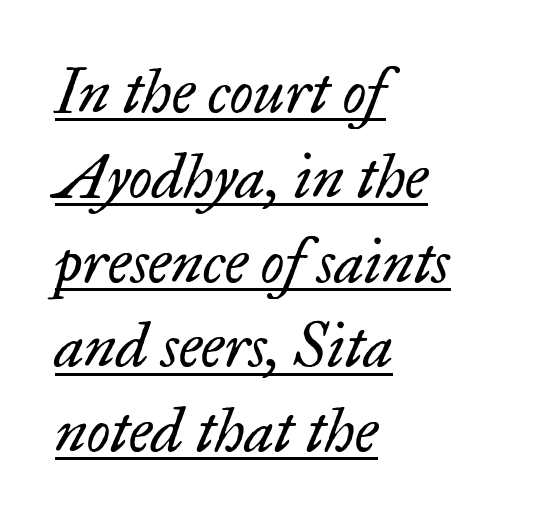
Q: Is the text bold? A: No.
Q: Is the text italic (slanted)? A: Yes, it leans right by about 17 degrees.
Q: Is the typeface a serif or a sans-serif typeface? A: Serif.
Q: Is the text underlined? A: Yes.
Q: How is the paragraph aligned? A: Left-aligned.
Q: Is the spacing between letters normal or unusually wide? A: Normal.
Q: Is the spacing between lines tight, normal or loose? A: Normal.
Q: Width (condensed, normal, or wide)? A: Normal.
Q: Stroke contrast? A: Low.
Q: x-height? A: Small.
Q: Monospaced? A: No.
